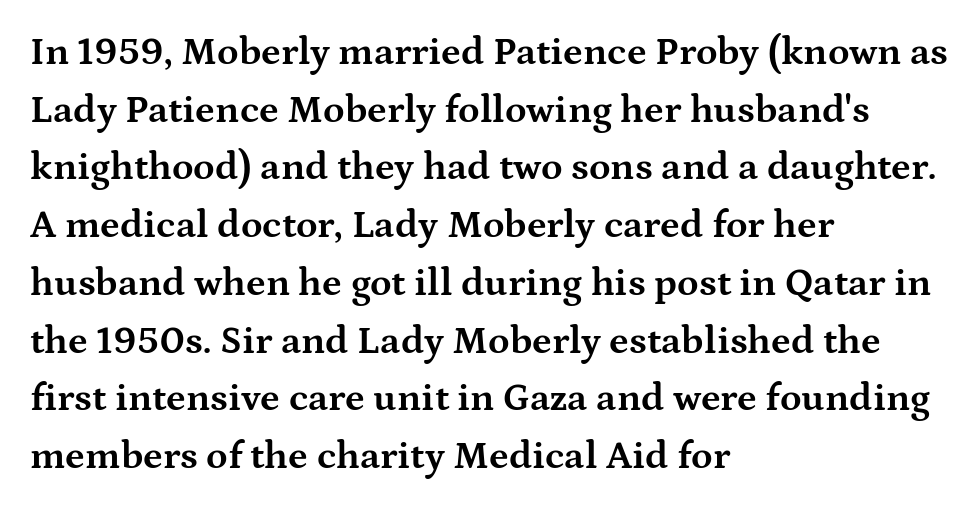
The image shows 39 px bold, wide serif type, upright; set left-aligned, normal line spacing (1.48x), normal letter spacing, not underlined; medium stroke contrast and a medium x-height.
